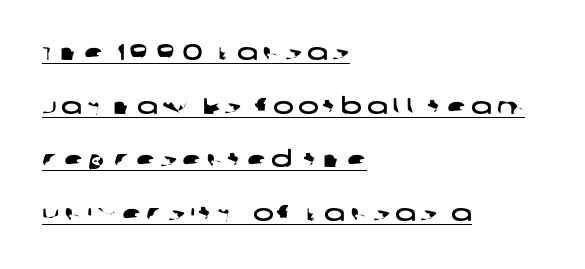
{"underline": "yes", "align": "left", "line_spacing": "loose", "line_spacing_ratio": 2.44, "letter_spacing": "wide", "letter_spacing_em": 0.22, "glyph_px": 22}
